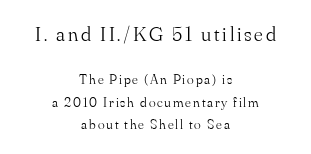
Q: Is the text bold? A: No.
Q: Is the text italic (slanted)? A: No, it is upright.
Q: Is the text underlined? A: No.
Q: How is the paragraph aligned? A: Centered.
Q: Is the spacing between lines tight, normal or loose? A: Normal.
Q: Which block of text is set in a larger size, the first (top) or the second (bottom)? A: The first (top) one.
